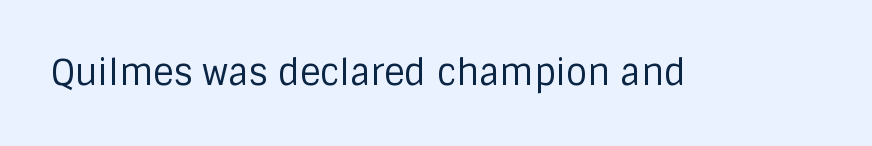
Q: Is the text bold? A: No.
Q: Is the text italic (slanted)? A: No, it is upright.
Q: Is the typeface a serif or a sans-serif typeface? A: Sans-serif.
Q: Is the text underlined? A: No.
Q: Is the spacing between letters normal or unusually wide? A: Normal.
Q: Width (condensed, normal, or wide)? A: Normal.
Q: Stroke contrast? A: Low.
Q: x-height? A: Large.
Q: Monospaced? A: No.
